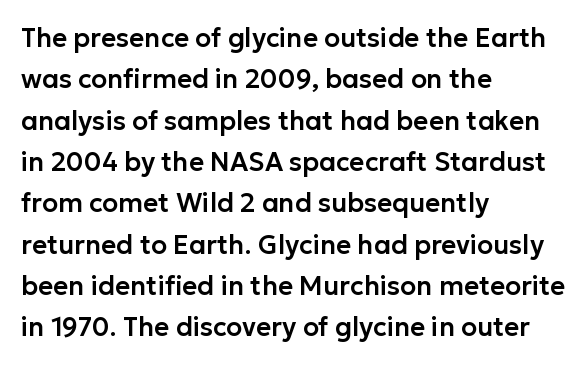
{"italic": "no", "underline": "no", "align": "left", "line_spacing": "normal", "line_spacing_ratio": 1.59, "letter_spacing": "normal", "letter_spacing_em": 0.0, "glyph_px": 26}
